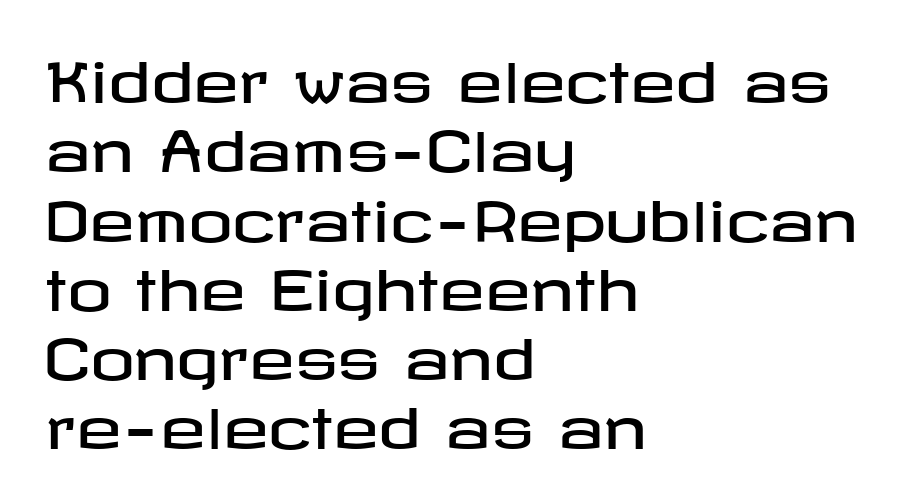
The image shows 55 px wide sans-serif type, upright; set left-aligned, normal line spacing (1.26x), normal letter spacing, not underlined; low stroke contrast and a medium x-height.
